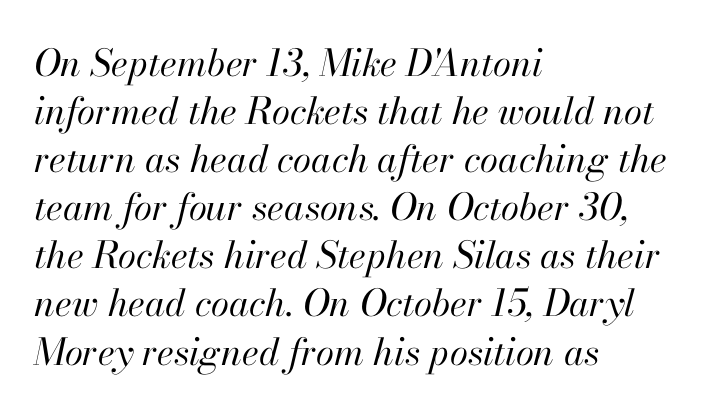
{"italic": "yes", "lean": "right", "slant_degrees": 13, "bold": "no", "weight": "regular", "width": "normal", "stroke_contrast": "high", "x_height": "small", "monospaced": "no", "underline": "no", "align": "left", "line_spacing": "normal", "line_spacing_ratio": 1.3, "letter_spacing": "normal", "letter_spacing_em": 0.0, "glyph_px": 37}
